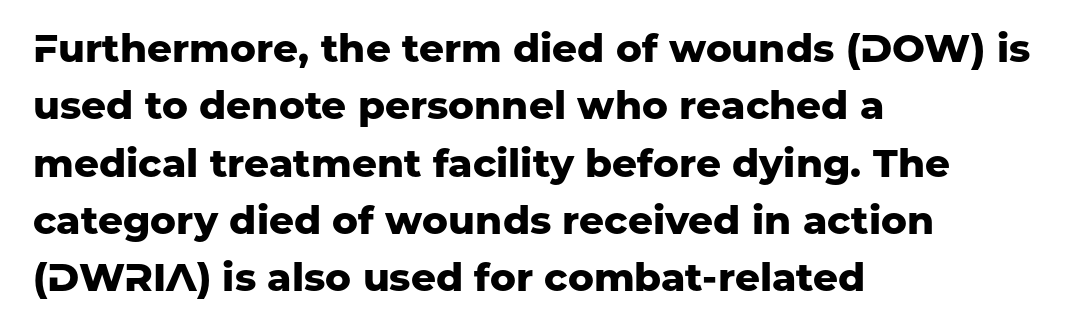
The passage shown is typed in a proportional face where columns would drift. Do the letters lean? They stand straight. Check under the words: just untouched page. No feet cap the strokes, marking this as sans-serif type. Where is the straight margin? On the left. Default kerning and tracking; the words read as compact shapes.
